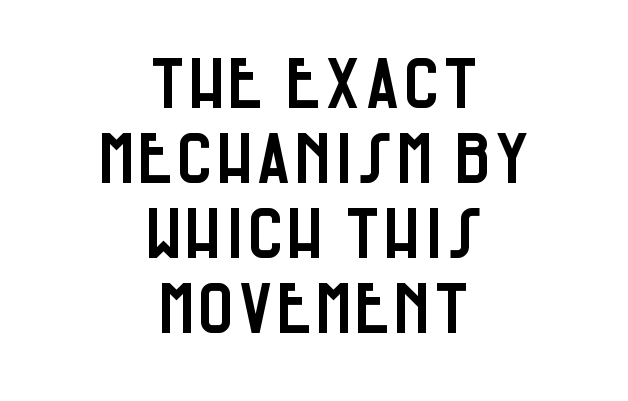
The zone under the glyphs is completely vacant. The line texture is even and compact thanks to regular tracking. This rendering uses center alignment, leaving both contours irregular but symmetric. A typesetter would call this leading minimal, almost set solid. Italic? Not at all — the glyphs are vertical.
